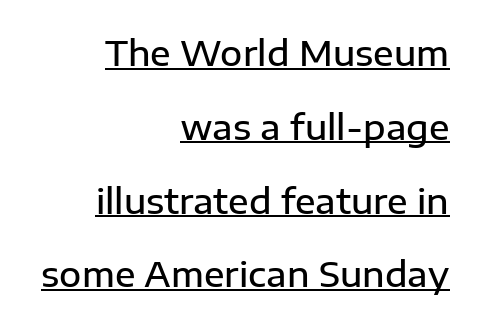
The lines are spread far apart with generous leading. The font is running at a semibold setting, under full bold. The sample's only ornament is a line tracing under the words. A typesetter would call this proportional, since set widths differ per character. Characters remain perfectly vertical along every line. Alignment: flush right.
